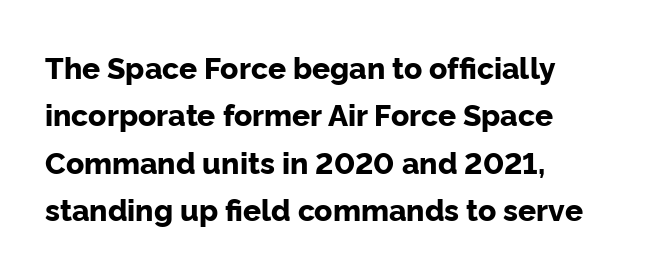
{"serif": "no", "italic": "no", "bold": "yes", "weight": "bold", "width": "normal", "stroke_contrast": "low", "x_height": "medium", "monospaced": "no", "underline": "no", "align": "left", "line_spacing": "normal", "line_spacing_ratio": 1.58, "letter_spacing": "normal", "letter_spacing_em": 0.0, "glyph_px": 30}
